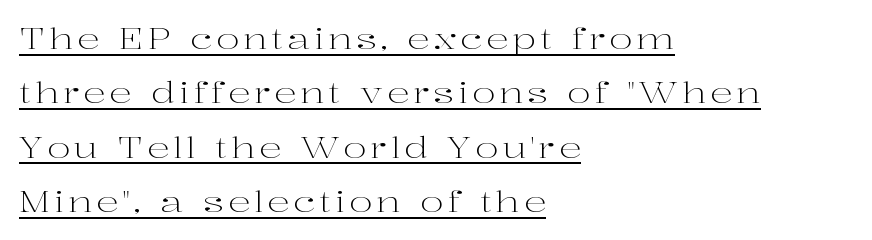
The image shows 28 px light, wide serif type, upright; set left-aligned, loose line spacing (1.94x), underlined; high stroke contrast and a medium x-height.
